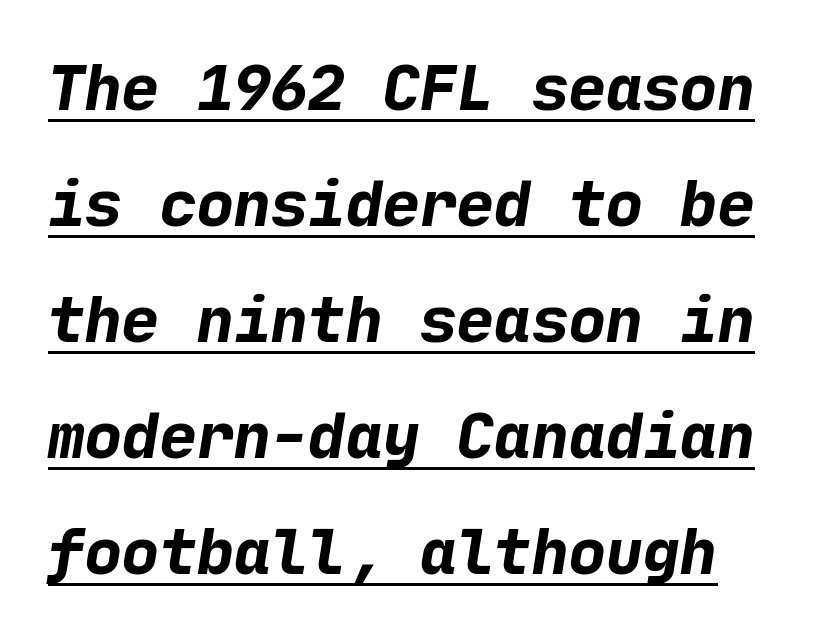
The image shows 62 px bold sans-serif type; set line spacing 1.87x, normal letter spacing, underlined; low stroke contrast and a medium x-height.
